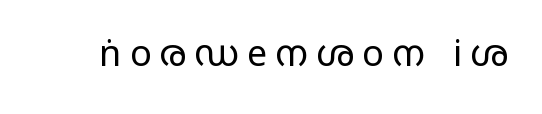
Q: Is the text bold? A: No.
Q: Is the text italic (slanted)? A: No, it is upright.
Q: Is the typeface a serif or a sans-serif typeface? A: Sans-serif.
Q: Is the text underlined? A: No.
Q: Is the spacing between letters normal or unusually wide? A: Unusually wide.
Q: Width (condensed, normal, or wide)? A: Wide.
Q: Stroke contrast? A: Low.
Q: x-height? A: Medium.
Q: Monospaced? A: No.
